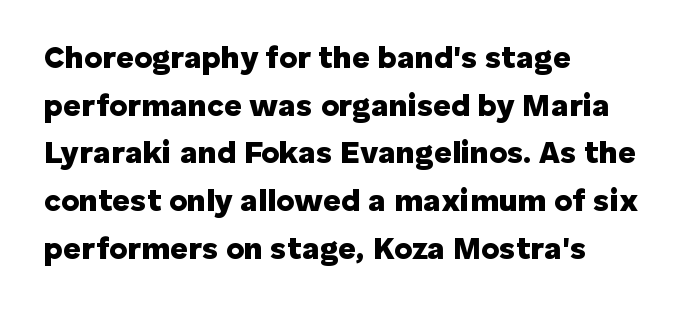
The image shows 31 px heavy sans-serif type, upright; set left-aligned, normal line spacing (1.54x), normal letter spacing, not underlined; low stroke contrast and a medium x-height.
